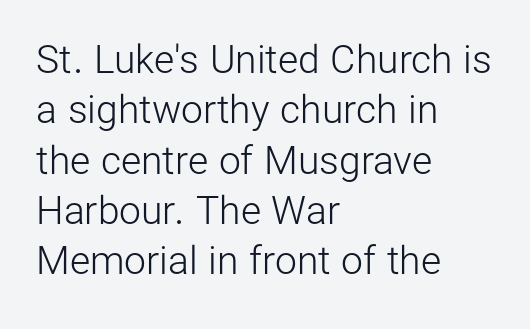
Which margin do the lines hug? The left one — the right edge is uneven. These lines were composed using upright roman letters. Words float on clear page, feet unadorned. Stems here are at most as thick as an everyday book face. Leading: standard.
